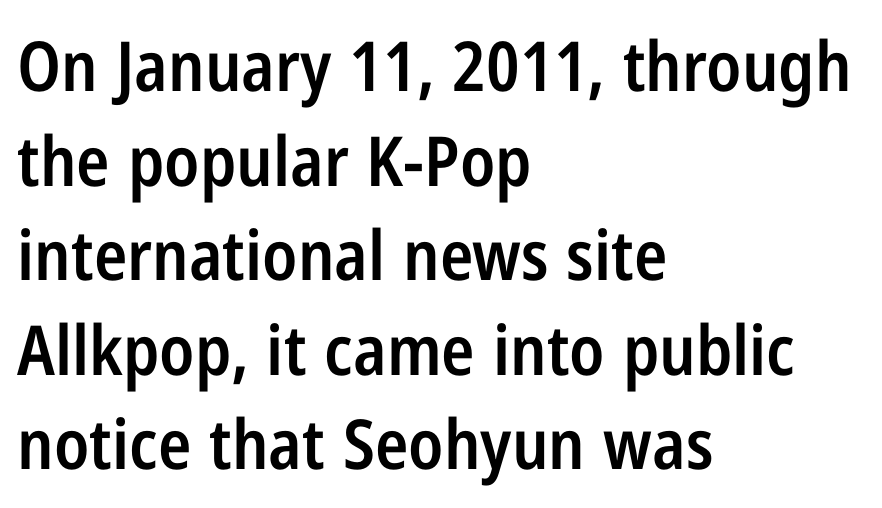
The image shows 69 px semibold, condensed sans-serif type, upright; set left-aligned, normal line spacing (1.37x), normal letter spacing, not underlined; low stroke contrast and a medium x-height.
